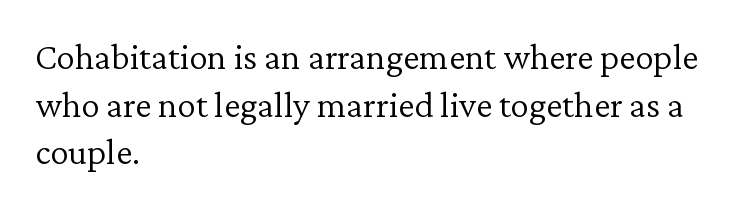
Q: Is the text bold? A: No.
Q: Is the text italic (slanted)? A: No, it is upright.
Q: Is the typeface a serif or a sans-serif typeface? A: Serif.
Q: Is the text underlined? A: No.
Q: How is the paragraph aligned? A: Left-aligned.
Q: Is the spacing between letters normal or unusually wide? A: Normal.
Q: Is the spacing between lines tight, normal or loose? A: Normal.
Q: Width (condensed, normal, or wide)? A: Normal.
Q: Stroke contrast? A: Low.
Q: x-height? A: Medium.
Q: Monospaced? A: No.
